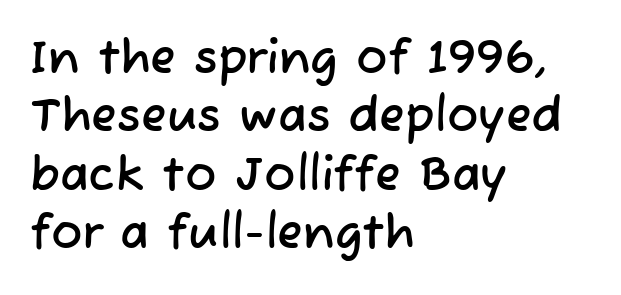
The image shows 47 px sans-serif type; set left-aligned, line spacing 1.24x, normal letter spacing, not underlined; low stroke contrast and a medium x-height.
